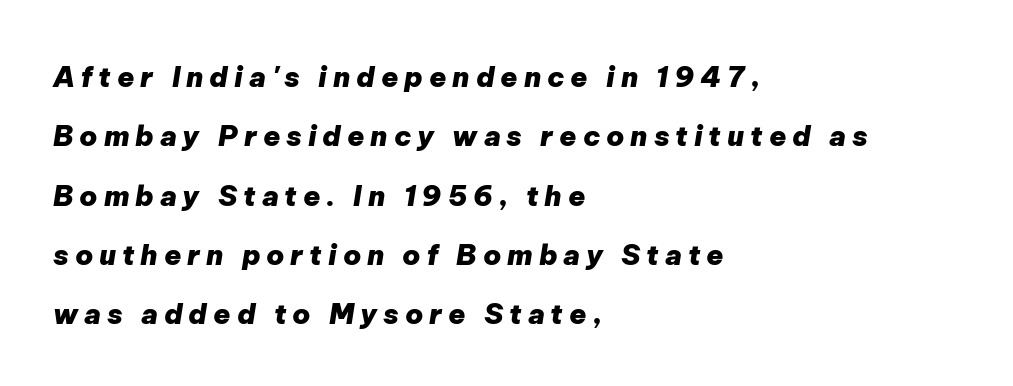
Q: Is the text bold? A: Yes.
Q: Is the text italic (slanted)? A: Yes, it leans right by about 9 degrees.
Q: Is the text underlined? A: No.
Q: How is the paragraph aligned? A: Left-aligned.
Q: Is the spacing between letters normal or unusually wide? A: Unusually wide.
Q: Is the spacing between lines tight, normal or loose? A: Loose.
Q: Width (condensed, normal, or wide)? A: Normal.
Q: Stroke contrast? A: Low.
Q: x-height? A: Medium.
Q: Monospaced? A: No.
